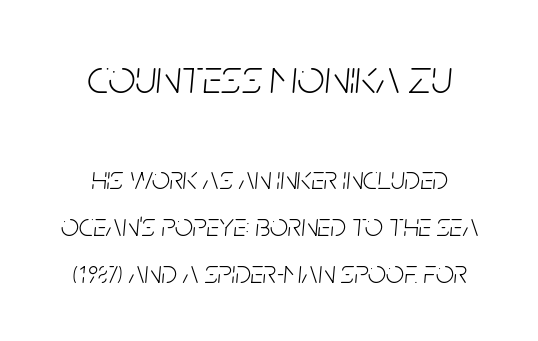
There's an unmistakable incline to the writing here. Descenders hang freely into open space. Here the glyphs are tracked normally, forming tight word shapes. Two sizes are in play, and the larger belongs to the first block. Do the characters align in a grid? No, the font is proportional. The face looks like a standard text weight, possibly lighter.
